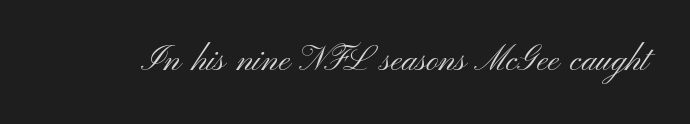
{"serif": "no", "bold": "no", "weight": "light", "width": "wide", "stroke_contrast": "medium", "x_height": "small", "monospaced": "no", "underline": "no", "letter_spacing": "normal", "letter_spacing_em": 0.0, "glyph_px": 34}
